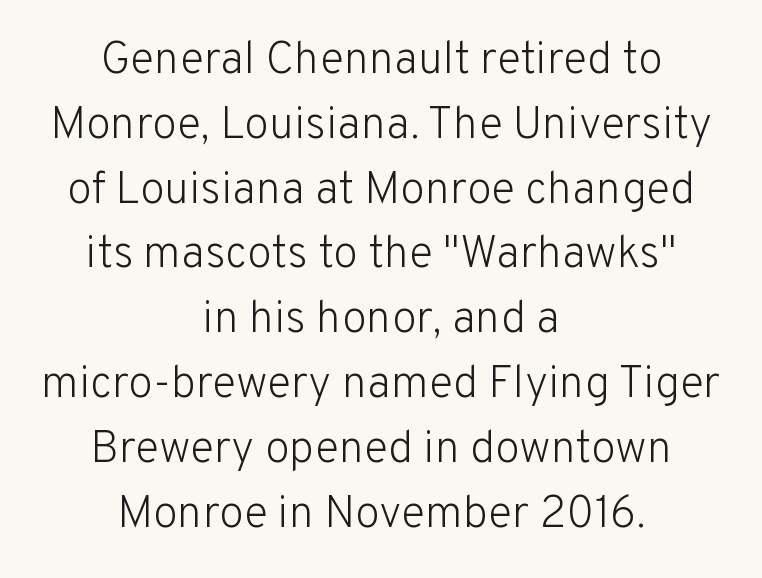
Q: Is the text bold? A: No.
Q: Is the text italic (slanted)? A: No, it is upright.
Q: Is the typeface a serif or a sans-serif typeface? A: Sans-serif.
Q: Is the text underlined? A: No.
Q: How is the paragraph aligned? A: Centered.
Q: Is the spacing between letters normal or unusually wide? A: Normal.
Q: Is the spacing between lines tight, normal or loose? A: Normal.
Q: Width (condensed, normal, or wide)? A: Normal.
Q: Stroke contrast? A: Low.
Q: x-height? A: Medium.
Q: Monospaced? A: No.
